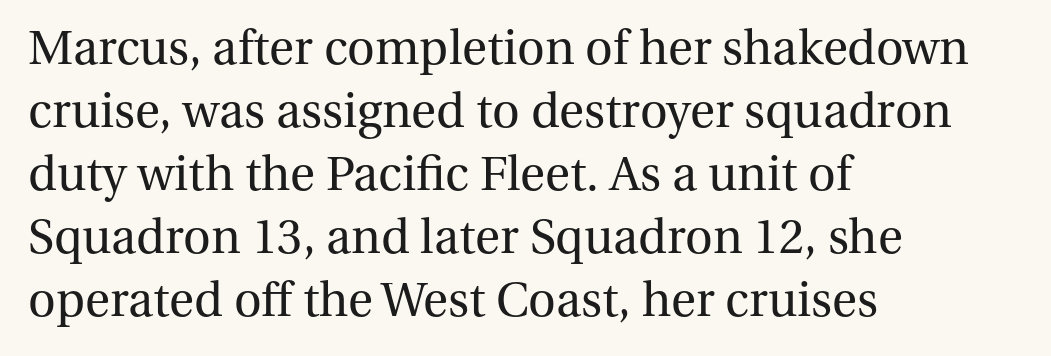
{"serif": "yes", "italic": "no", "bold": "no", "weight": "regular", "width": "normal", "stroke_contrast": "medium", "x_height": "medium", "monospaced": "no", "underline": "no", "align": "left", "line_spacing": "normal", "line_spacing_ratio": 1.31, "letter_spacing": "normal", "letter_spacing_em": 0.0, "glyph_px": 48}
